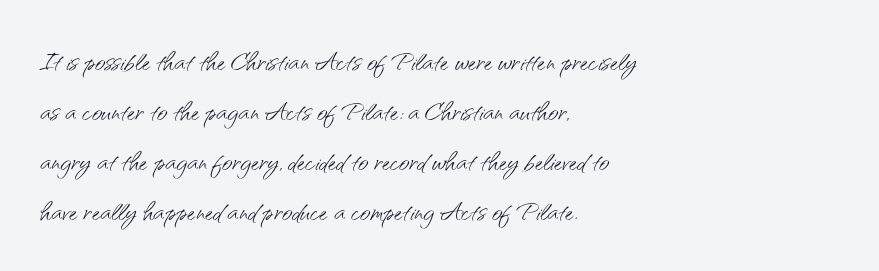
The image shows 36 px light sans-serif type; set left-aligned, normal line spacing (1.39x), normal letter spacing, not underlined; medium stroke contrast and a small x-height.
